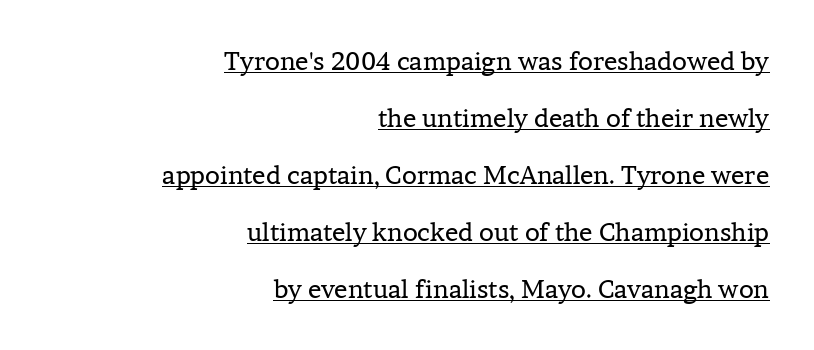
Q: Is the text bold? A: No.
Q: Is the text italic (slanted)? A: No, it is upright.
Q: Is the text underlined? A: Yes.
Q: How is the paragraph aligned? A: Right-aligned.
Q: Is the spacing between letters normal or unusually wide? A: Normal.
Q: Is the spacing between lines tight, normal or loose? A: Loose.
